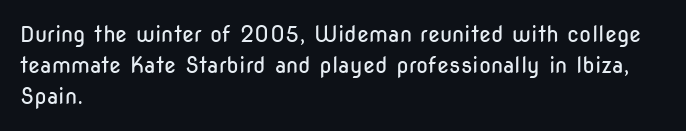
The image shows 22 px text type, upright; set left-aligned, normal line spacing (1.41x), normal letter spacing, not underlined.
